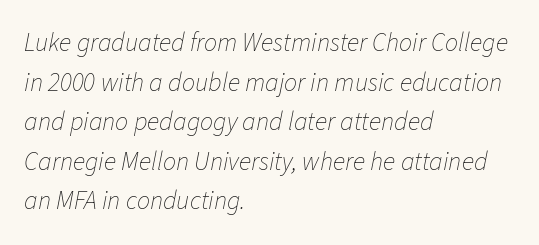
The image shows 26 px text type, italic (leaning right); set left-aligned, normal line spacing (1.52x), normal letter spacing, not underlined.
